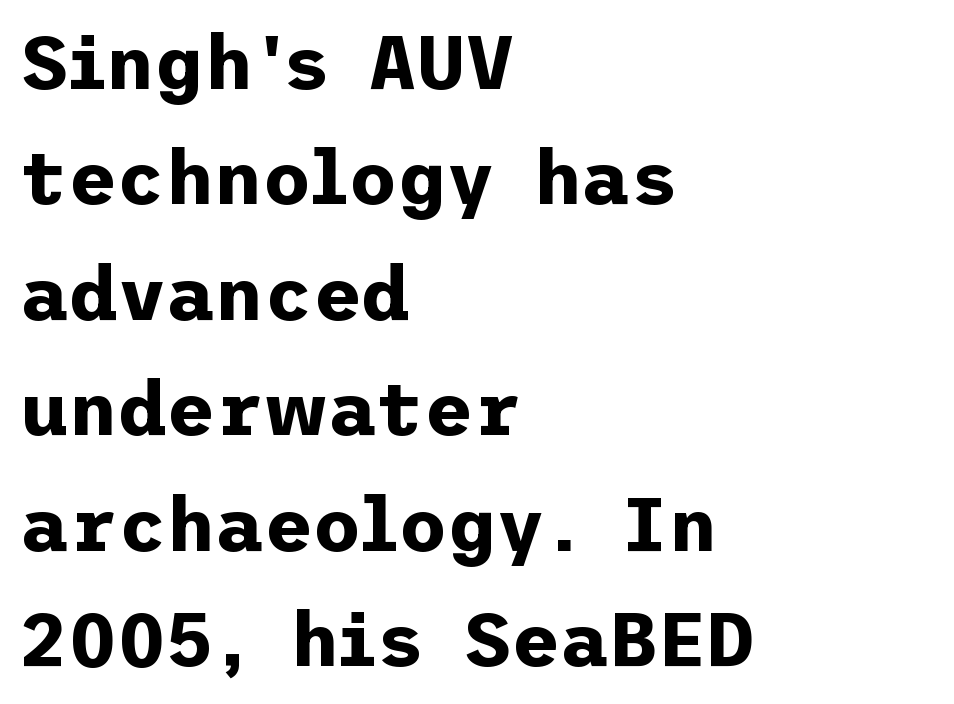
{"serif": "no", "italic": "no", "bold": "yes", "weight": "bold", "width": "normal", "stroke_contrast": "low", "x_height": "medium", "underline": "no", "align": "left", "line_spacing": "normal", "line_spacing_ratio": 1.54, "letter_spacing": "normal", "letter_spacing_em": 0.0, "glyph_px": 75}
